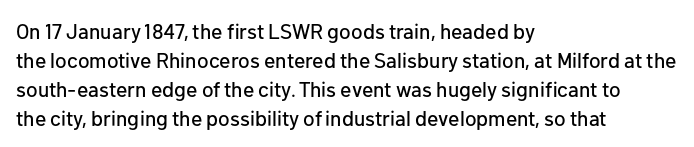
Q: Is the text italic (slanted)? A: No, it is upright.
Q: Is the text underlined? A: No.
Q: How is the paragraph aligned? A: Left-aligned.
Q: Is the spacing between letters normal or unusually wide? A: Normal.
Q: Is the spacing between lines tight, normal or loose? A: Normal.
